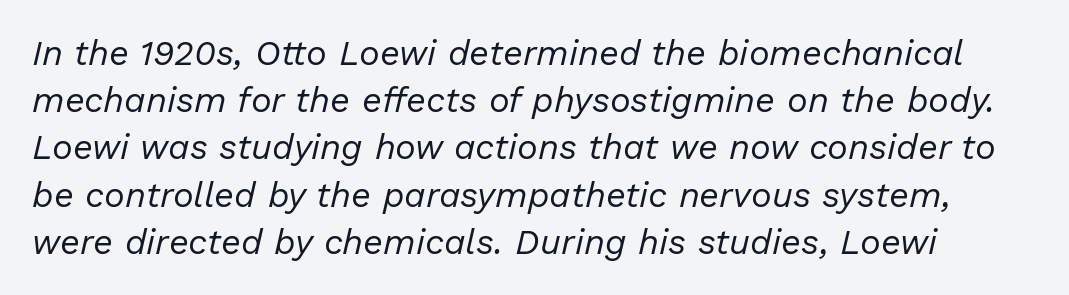
The image shows 35 px regular-weight type, italic (leaning right); set normal line spacing (1.35x), normal letter spacing, not underlined; low stroke contrast and a medium x-height.
